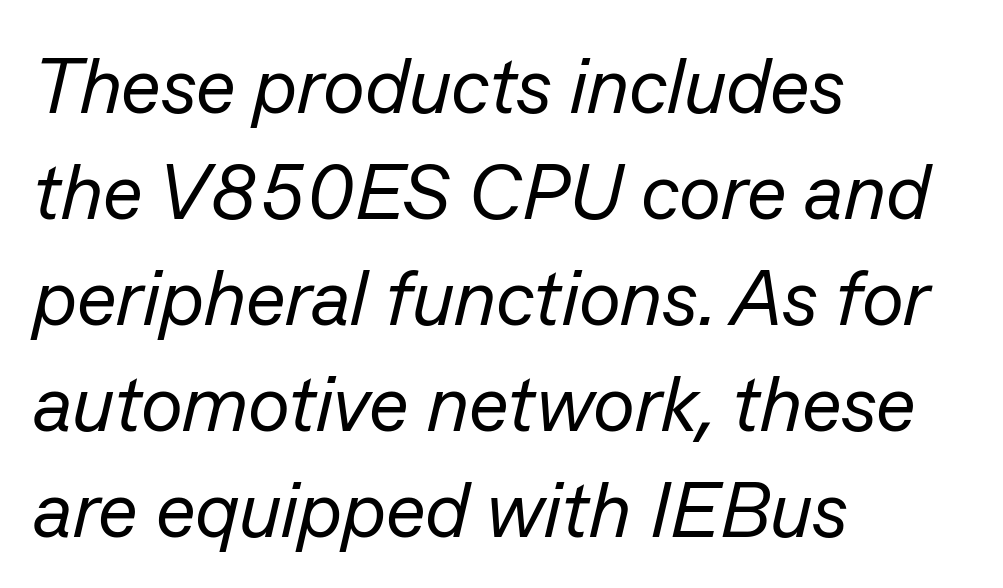
Teacher's note: observe the even left margin — that is flush-left alignment. Compared with typical paragraphs, the rows here are spaced about the same. Ink coverage per letter is moderate at most. Observe the lean: these are italic letterforms.
